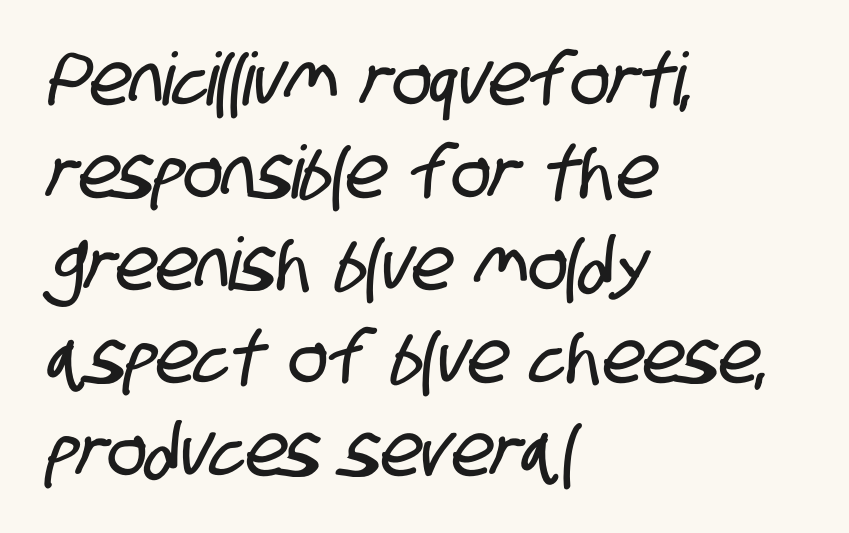
Left-aligned paragraph, ragged on the right. Note the varied advance widths — an 'i' is clearly narrower than an 'm'. Serifs: no, the terminals of the letterforms are clean. Look at the tracking — it's just the regular setting, nothing added. Each row of text sits above clean, open space.
